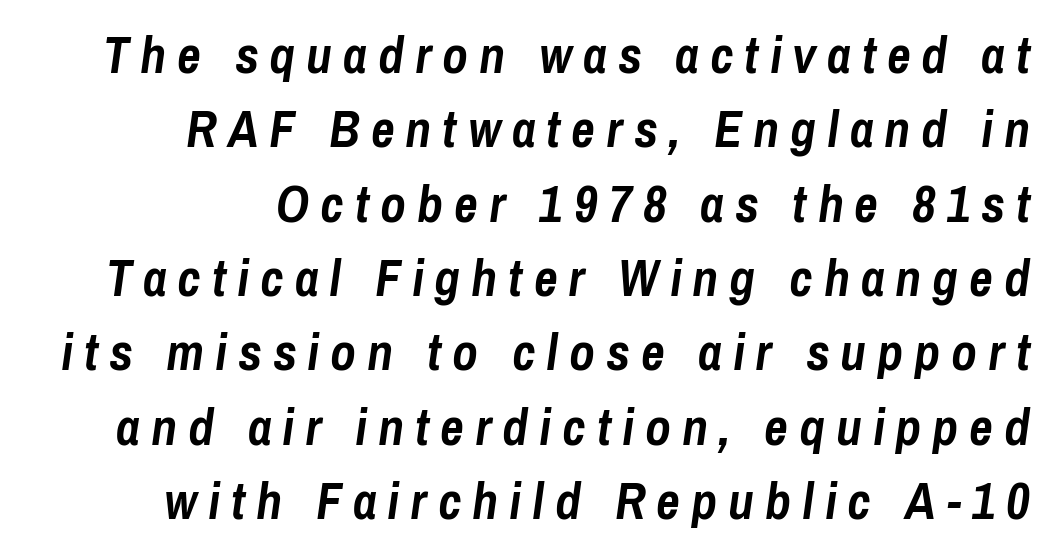
Tracking value appears strongly positive — letters spread wide. Stroke thickness is high; the sample reads as a true bold. The line-height multiplier appears to be the usual default. Is this a fixed-width face? No — the glyphs have proportional, varying widths.
